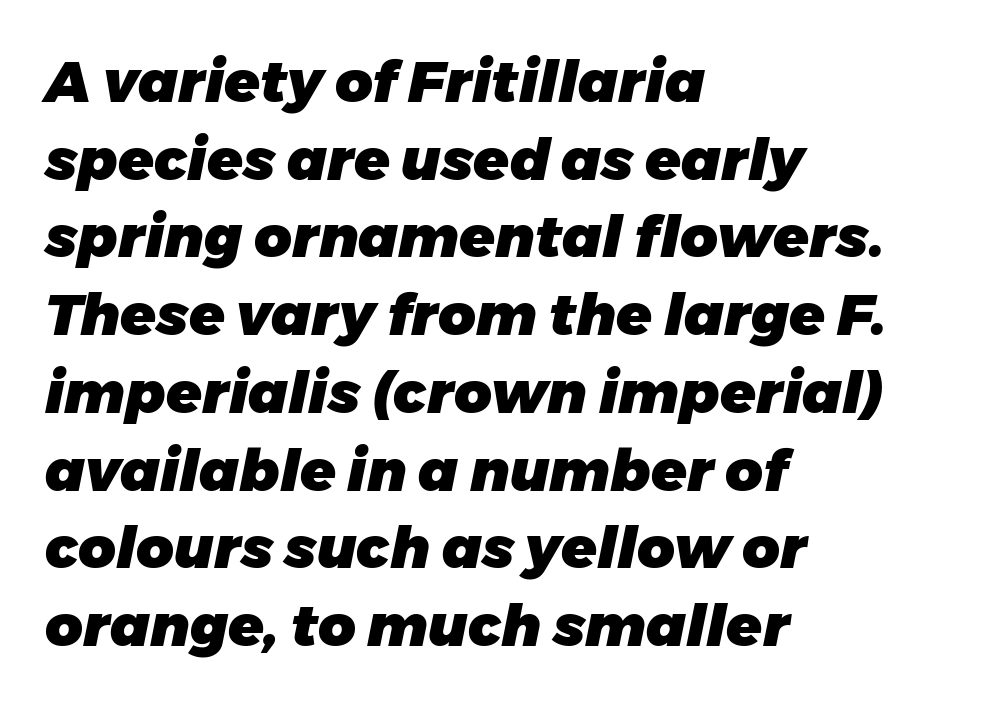
Q: Is the text bold? A: Yes.
Q: Is the text italic (slanted)? A: Yes, it leans right by about 11 degrees.
Q: Is the text underlined? A: No.
Q: How is the paragraph aligned? A: Left-aligned.
Q: Is the spacing between letters normal or unusually wide? A: Normal.
Q: Is the spacing between lines tight, normal or loose? A: Normal.
Q: Width (condensed, normal, or wide)? A: Normal.
Q: Stroke contrast? A: Low.
Q: x-height? A: Medium.
Q: Monospaced? A: No.
